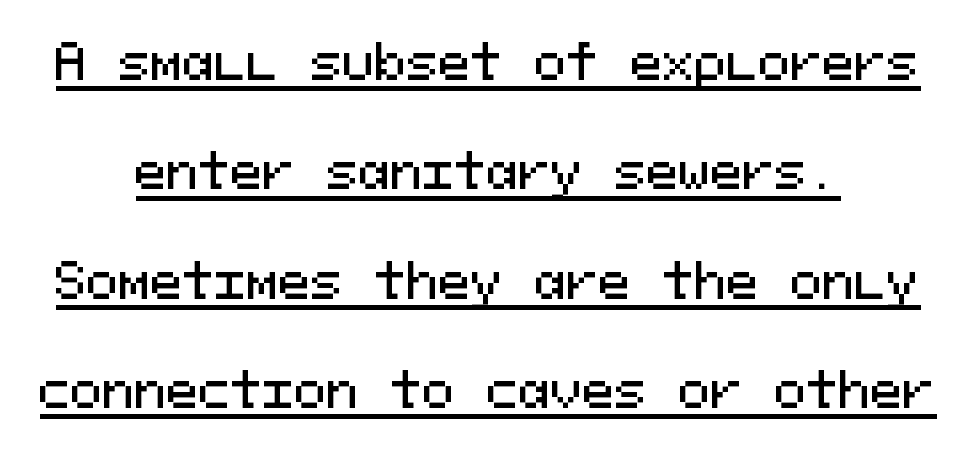
I'd call this a sans setting — the letters go barefoot. The lines in this sample share a center point and differ in where they start and stop. Is there much room between lines? Yes — plenty of vertical air separates them. There is no visible air inserted between adjacent glyphs. The type sits square on the baseline with zero lean. Do the characters align in a grid? Yes, the font is monospaced.
